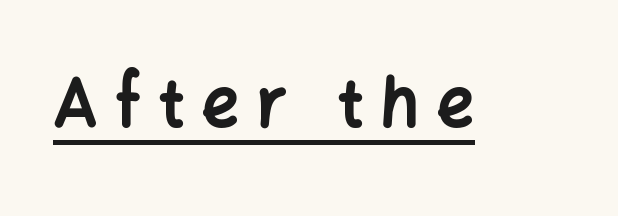
Q: Is the text bold? A: Yes.
Q: Is the text italic (slanted)? A: No, it is upright.
Q: Is the typeface a serif or a sans-serif typeface? A: Sans-serif.
Q: Is the text underlined? A: Yes.
Q: Is the spacing between letters normal or unusually wide? A: Unusually wide.
Q: Width (condensed, normal, or wide)? A: Normal.
Q: Stroke contrast? A: Low.
Q: x-height? A: Medium.
Q: Monospaced? A: No.
